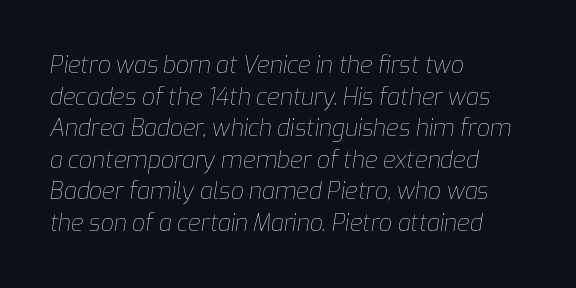
The image shows 23 px text type, italic (leaning right); set left-aligned, normal line spacing (1.37x), normal letter spacing, not underlined.
